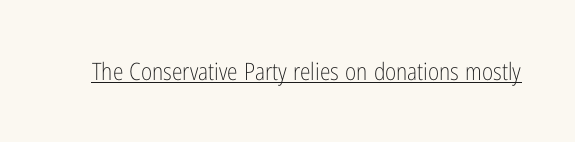
{"italic": "no", "bold": "no", "underline": "yes", "letter_spacing": "normal", "letter_spacing_em": 0.0, "glyph_px": 24}
